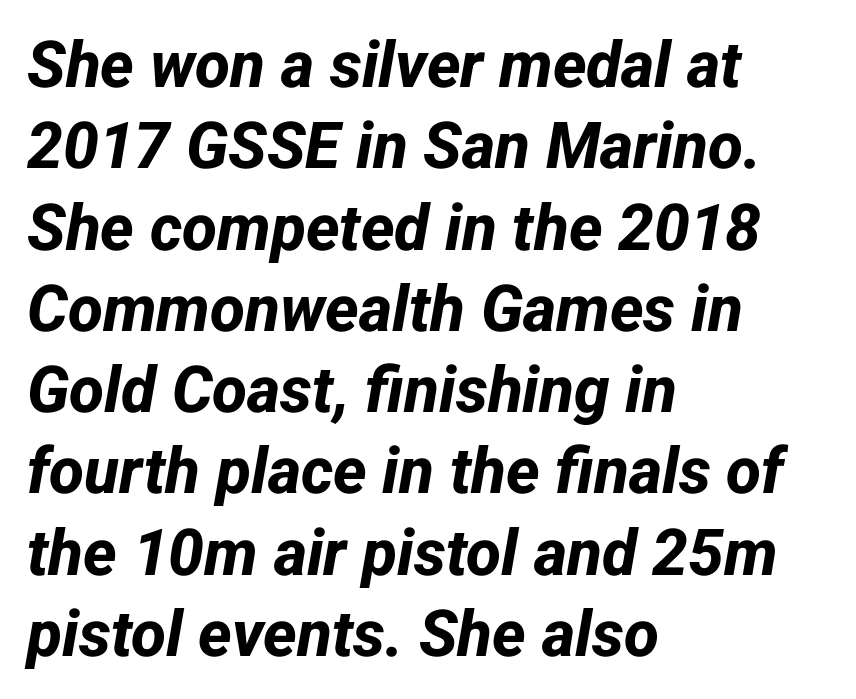
The image shows 64 px bold sans-serif type; set left-aligned, normal line spacing (1.27x), normal letter spacing, not underlined; low stroke contrast and a medium x-height.
